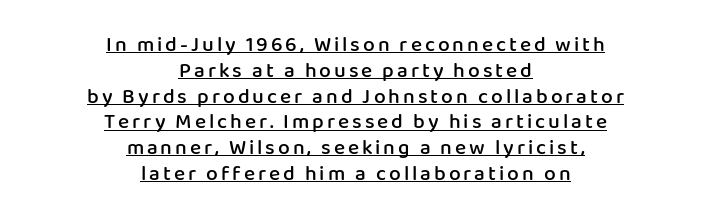
The image shows 21 px text type, upright; set centered, line spacing 1.23x, underlined.
